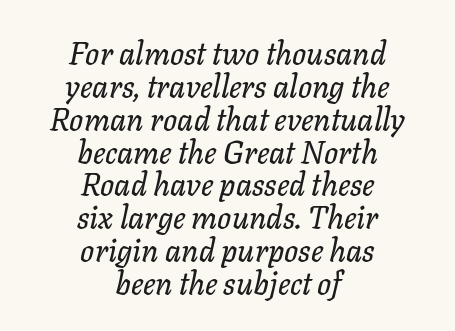
{"italic": "yes", "lean": "right", "slant_degrees": 11, "width": "normal", "stroke_contrast": "low", "x_height": "medium", "monospaced": "no", "underline": "no", "align": "center", "line_spacing": "tight", "line_spacing_ratio": 1.06, "letter_spacing": "normal", "letter_spacing_em": 0.0, "glyph_px": 31}
